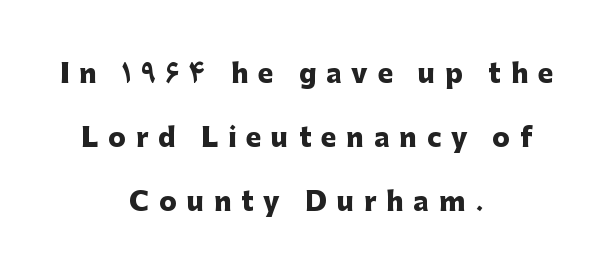
Underlining? Definitely not there. Observe the wide spacing: letters keep a clear distance from each other. Rendered with straight, roman letterforms. One glance says open: line gaps are wider than usual. Does the weight exceed regular? Yes, all the way to bold.
